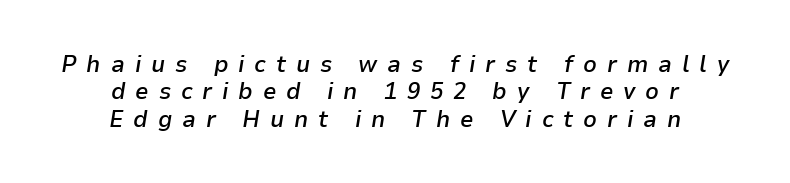
The rag falls on both sides of this text block equally. These lines have a slow, spaced-out rhythm from letter to letter. The glyphs are unaccompanied by any horizontal stroke below them. Compared with an ordinary text face, these strokes are moderately heavier — a semibold. Every character sits at an angle, as italics do. Successive baselines arrive quickly, one right under another.
